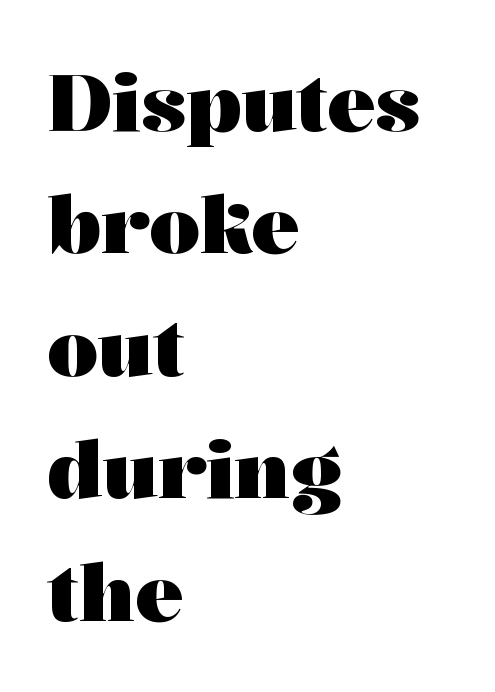
{"serif": "yes", "italic": "no", "bold": "yes", "weight": "heavy", "width": "wide", "stroke_contrast": "medium", "x_height": "medium", "monospaced": "no", "underline": "no", "align": "left", "line_spacing": "normal", "line_spacing_ratio": 1.53, "letter_spacing": "normal", "letter_spacing_em": 0.0, "glyph_px": 80}
